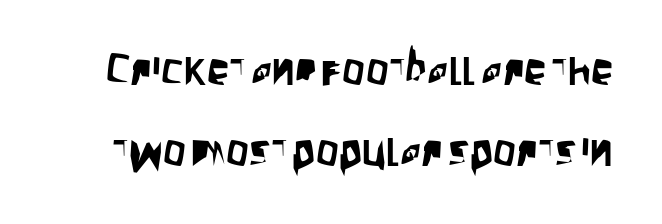
The image shows 45 px condensed sans-serif type, upright; set line spacing 1.79x, normal letter spacing, not underlined; low stroke contrast and a large x-height.
